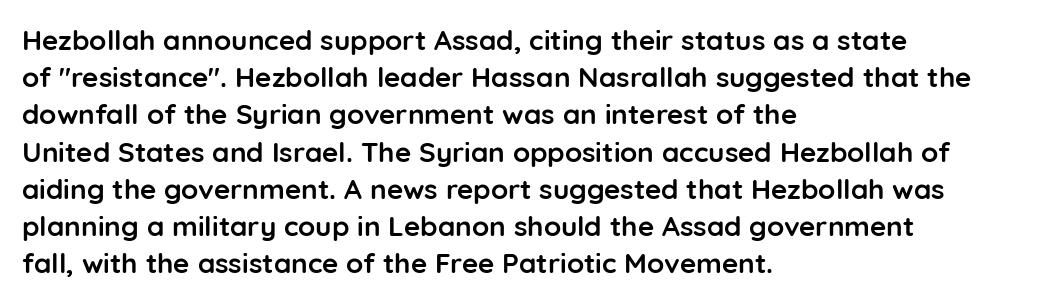
{"serif": "no", "italic": "no", "bold": "yes", "weight": "semibold", "width": "normal", "stroke_contrast": "low", "x_height": "medium", "monospaced": "no", "underline": "no", "align": "left", "line_spacing": "normal", "line_spacing_ratio": 1.33, "letter_spacing": "normal", "letter_spacing_em": 0.0, "glyph_px": 28}
